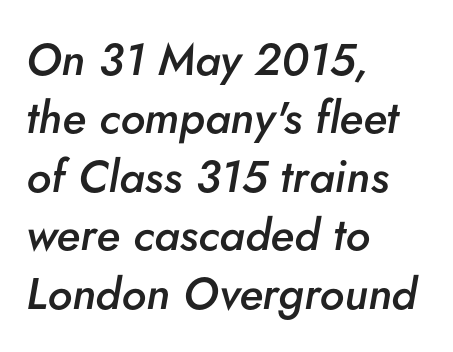
Q: Is the text bold? A: Semi-bold.
Q: Is the text italic (slanted)? A: Yes, it leans right by about 5 degrees.
Q: Is the text underlined? A: No.
Q: How is the paragraph aligned? A: Left-aligned.
Q: Is the spacing between letters normal or unusually wide? A: Normal.
Q: Is the spacing between lines tight, normal or loose? A: Normal.
Q: Width (condensed, normal, or wide)? A: Normal.
Q: Stroke contrast? A: Low.
Q: x-height? A: Small.
Q: Monospaced? A: No.
